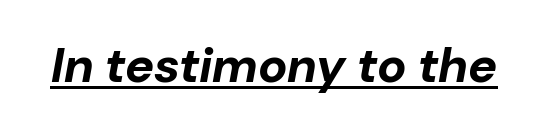
Short note: letters normally spaced. Looks like regular typesetting: each glyph gets only the width it needs. If you drew a line through each stem, it would be angled. Is the type bold? Yes — the strokes are clearly thick and heavy. Emphasis is given by a line drawn under the lettering.
